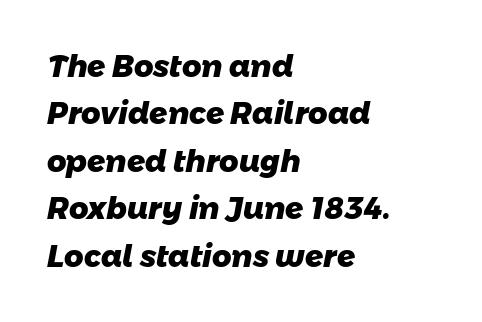
A normal amount of white space separates one row of letters from the next. Classification — sans serif. This is heavy type, rendered in bold. The letters sit at their default tracking, neither squeezed nor spread. The strip under each line holds only bare page.
